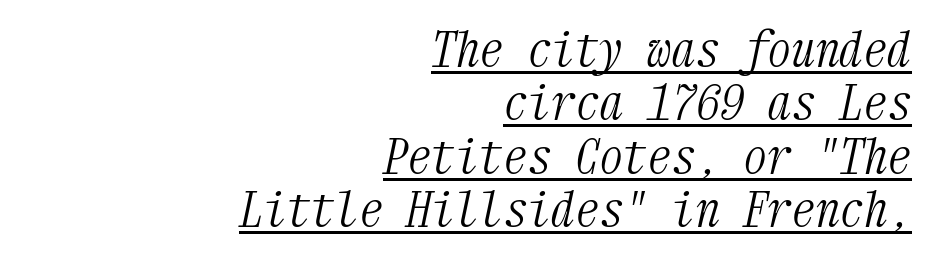
Q: Is the text bold? A: No.
Q: Is the text italic (slanted)? A: Yes, it leans right by about 12 degrees.
Q: Is the typeface a serif or a sans-serif typeface? A: Serif.
Q: Is the text underlined? A: Yes.
Q: How is the paragraph aligned? A: Right-aligned.
Q: Is the spacing between letters normal or unusually wide? A: Normal.
Q: Is the spacing between lines tight, normal or loose? A: Tight.
Q: Width (condensed, normal, or wide)? A: Condensed.
Q: Stroke contrast? A: Medium.
Q: x-height? A: Medium.
Q: Monospaced? A: Yes.
